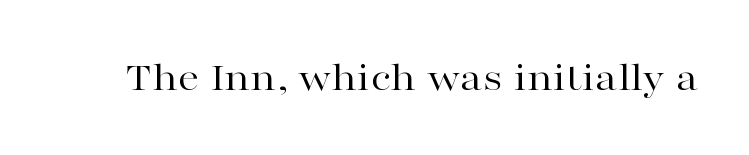
A typesetter would mark this as roman, not italic. The baseline area is clear. This sample has the flowing, uneven cadence of proportional lettering. The face looks like a standard text weight, possibly lighter.
